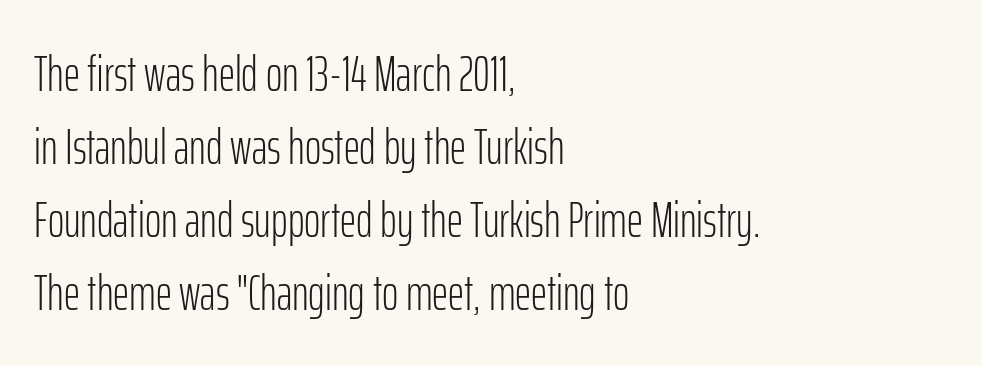
Q: Is the text bold? A: No.
Q: Is the text italic (slanted)? A: No, it is upright.
Q: Is the typeface a serif or a sans-serif typeface? A: Sans-serif.
Q: Is the text underlined? A: No.
Q: How is the paragraph aligned? A: Left-aligned.
Q: Is the spacing between letters normal or unusually wide? A: Normal.
Q: Is the spacing between lines tight, normal or loose? A: Normal.
Q: Width (condensed, normal, or wide)? A: Condensed.
Q: Stroke contrast? A: Low.
Q: x-height? A: Medium.
Q: Monospaced? A: No.
